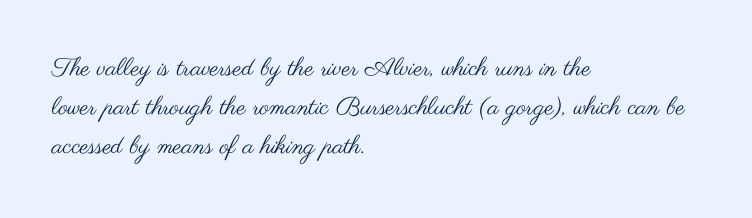
The image shows 25 px text type; set left-aligned, normal line spacing (1.57x), normal letter spacing, not underlined.
